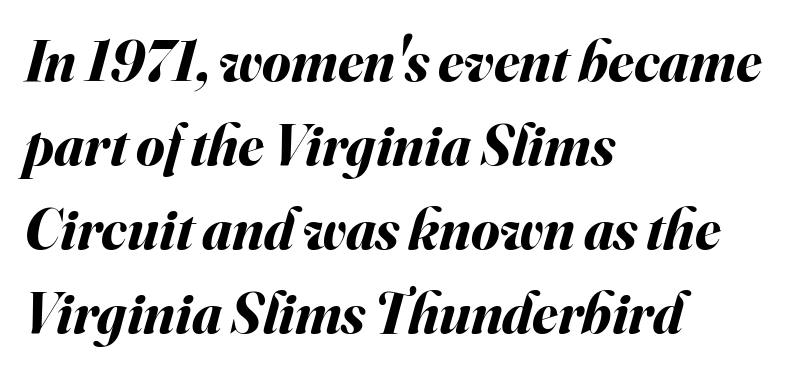
The image shows 58 px bold type, italic (leaning right); set left-aligned, normal line spacing (1.45x), normal letter spacing, not underlined; medium stroke contrast and a small x-height.
